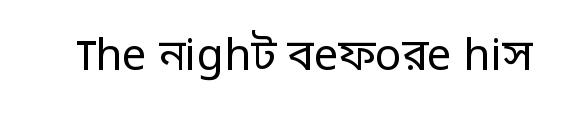
A roman cut, with each character standing at attention. Spacing between characters is what you'd get straight out of the box. A typesetter would call this proportional, since set widths differ per character. Check where the strokes stop: nothing finishes them off — pure sans.
